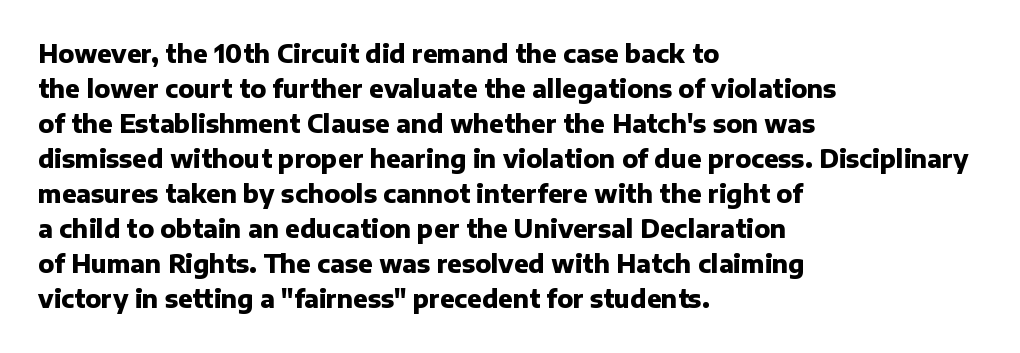
{"italic": "no", "bold": "yes", "underline": "no", "align": "left", "line_spacing": "normal", "line_spacing_ratio": 1.46, "letter_spacing": "normal", "letter_spacing_em": 0.0, "glyph_px": 24}
